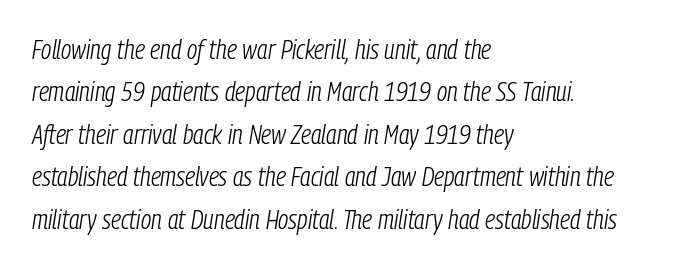
The image shows 27 px text type, italic (leaning right); set left-aligned, normal line spacing (1.57x), normal letter spacing, not underlined.
